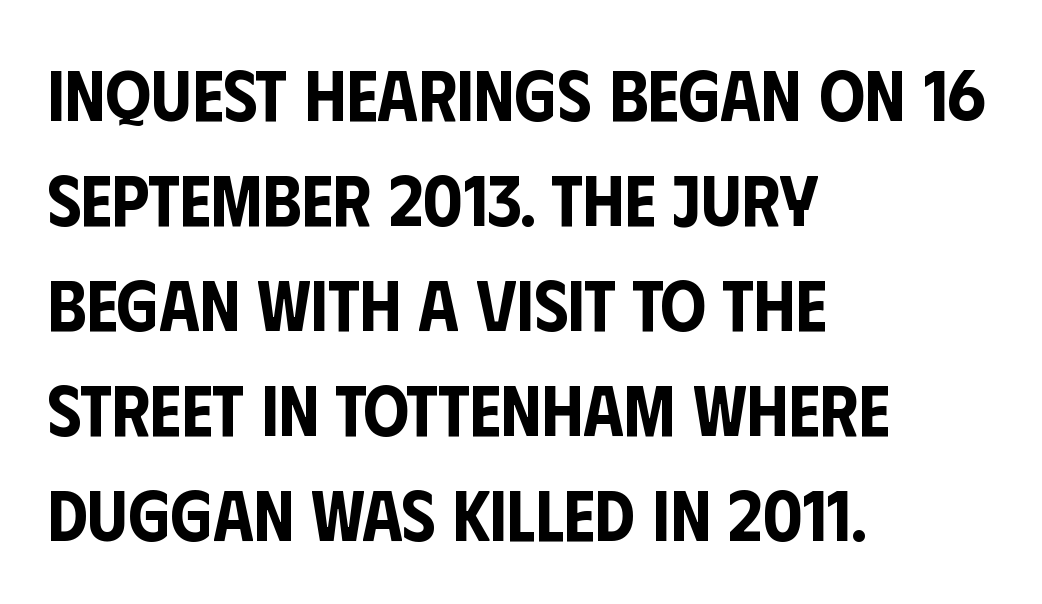
Horizontal alignment here is leftward, the default for most running prose. How are the letters spaced? Ordinarily, with no added tracking. Here the designer chose a conventional face with non-uniform glyph widths. Is there much room between lines? A standard amount, neither cramped nor airy. No feet cap the strokes, marking this as sans-serif type.
